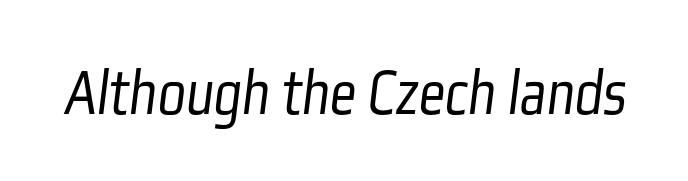
The image shows 66 px light, condensed sans-serif type; set normal letter spacing, not underlined; low stroke contrast and a medium x-height.
